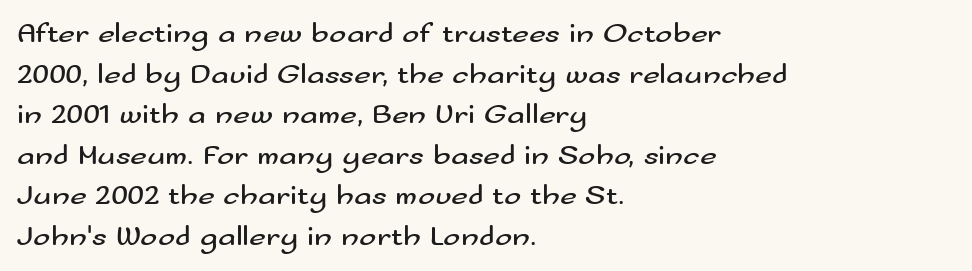
When letters stand straight like this, we call the style roman or upright. Standard letterfit; no display-style spreading of the glyphs. Casual observation: everything's shoved over to the left. This sample keeps an unexceptional amount of space between lines. No word sits above an underline. In terms of letterform style, serifs are entirely absent.
